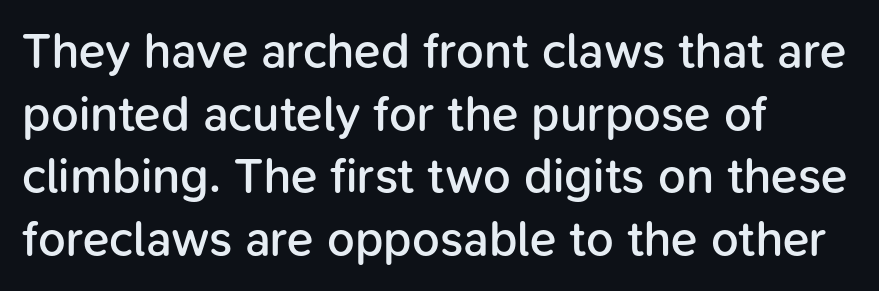
Q: Is the text bold? A: Semi-bold.
Q: Is the text italic (slanted)? A: No, it is upright.
Q: Is the typeface a serif or a sans-serif typeface? A: Sans-serif.
Q: Is the text underlined? A: No.
Q: How is the paragraph aligned? A: Left-aligned.
Q: Is the spacing between letters normal or unusually wide? A: Normal.
Q: Is the spacing between lines tight, normal or loose? A: Normal.
Q: Width (condensed, normal, or wide)? A: Normal.
Q: Stroke contrast? A: Low.
Q: x-height? A: Medium.
Q: Monospaced? A: No.
